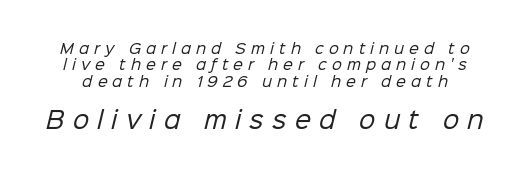
You could only call the tracking loose — the letters float apart. Think standard paragraph weight, or any step lighter than that. Character size in the trailing block exceeds that of the leading block. Check the space under the baseline: it is left empty.
